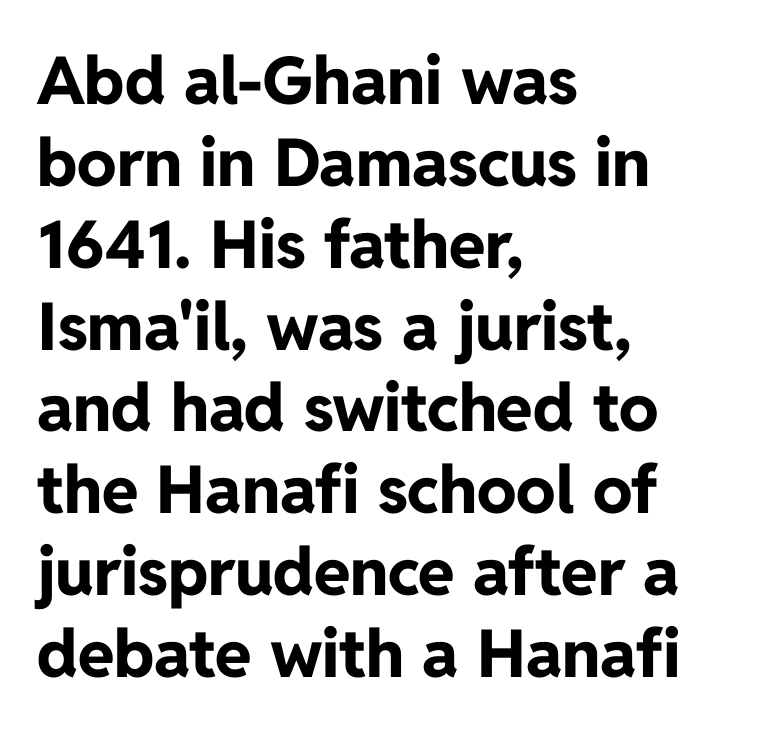
These lines are rendered in a variable-pitch font. The font is running at its bold setting. Each word holds together tightly as a unit, with standard inter-letter gaps. Casual observation: everything's shoved over to the left.
